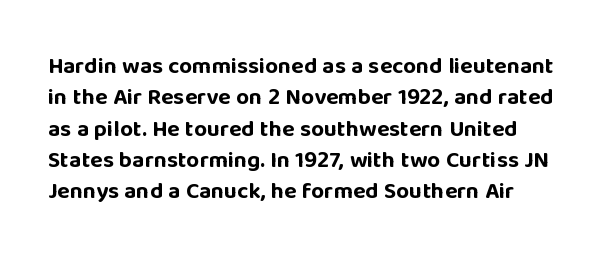
A clean baseline with only descenders dipping below it. Regular leading. Heavy-handed strokes throughout: this text is bold. The specimen reads as upright at a glance. Words appear dense and cohesive because spacing is normal.
